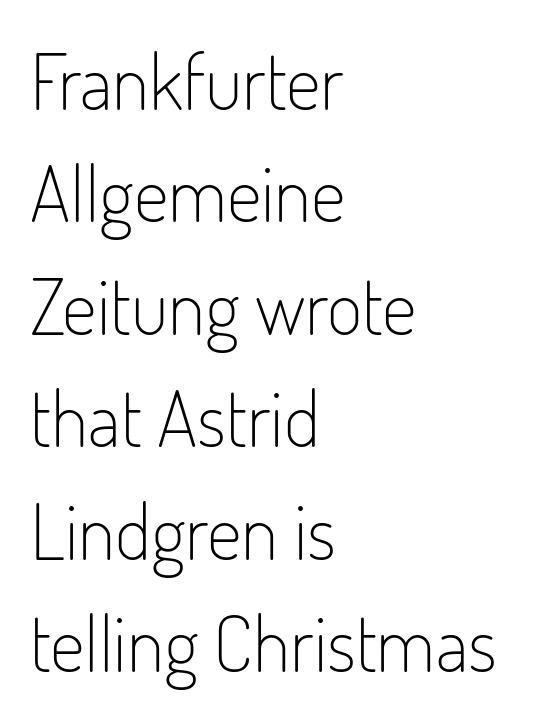
The image shows 77 px light, condensed sans-serif type, upright; set left-aligned, normal line spacing (1.46x), normal letter spacing, not underlined; low stroke contrast and a small x-height.
